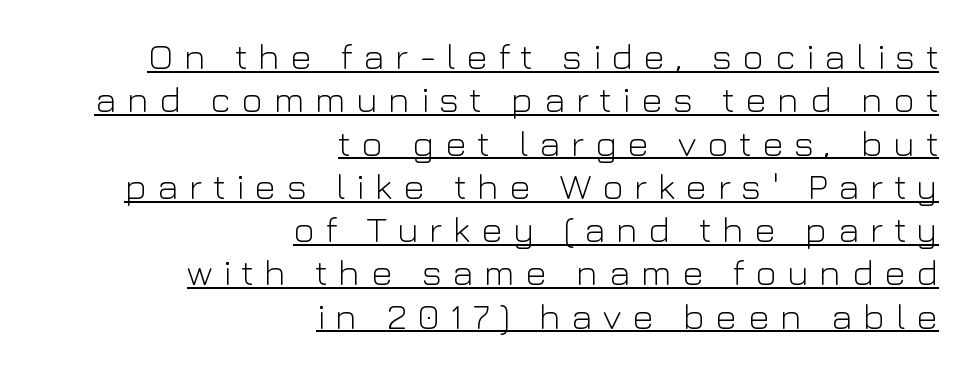
{"serif": "no", "italic": "no", "bold": "no", "weight": "light", "width": "normal", "stroke_contrast": "low", "x_height": "medium", "monospaced": "no", "underline": "yes", "align": "right", "line_spacing_ratio": 1.17, "letter_spacing": "wide", "letter_spacing_em": 0.28, "glyph_px": 37}
